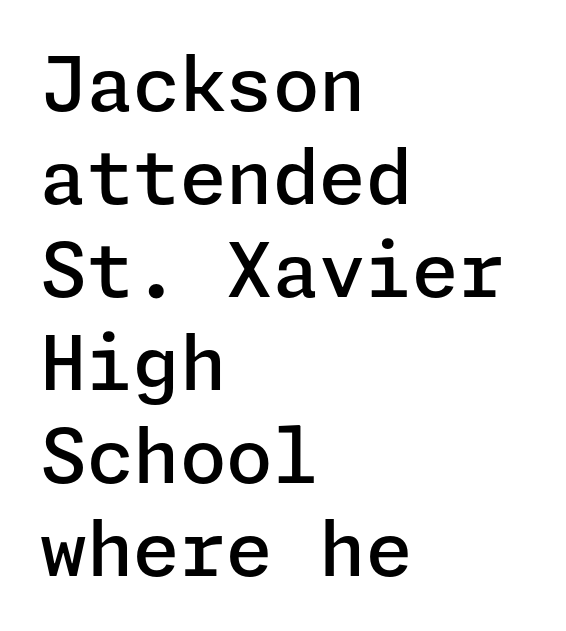
Q: Is the text bold? A: Semi-bold.
Q: Is the text italic (slanted)? A: No, it is upright.
Q: Is the typeface a serif or a sans-serif typeface? A: Sans-serif.
Q: Is the text underlined? A: No.
Q: How is the paragraph aligned? A: Left-aligned.
Q: Is the spacing between letters normal or unusually wide? A: Normal.
Q: Width (condensed, normal, or wide)? A: Normal.
Q: Stroke contrast? A: Low.
Q: x-height? A: Medium.
